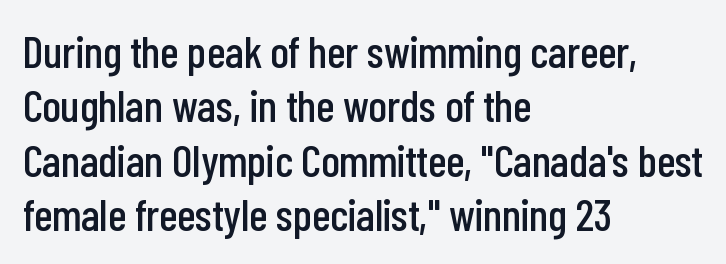
If you drew a ruler down the left edge, every line would touch it. Here the designer chose a conventional face with non-uniform glyph widths. Observe the ordinary spacing: letters are neighbours, not strangers. Glance below the letters and you will spot only blank space. Observe the absence of serifs on each vertical stroke in this sample. Posture: upright roman.
